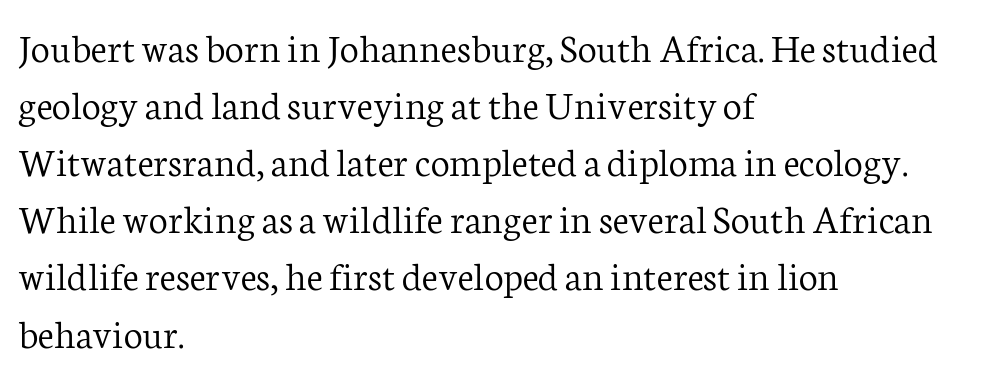
{"serif": "yes", "italic": "no", "bold": "no", "weight": "light", "width": "normal", "stroke_contrast": "low", "x_height": "medium", "monospaced": "no", "underline": "no", "align": "left", "line_spacing": "normal", "line_spacing_ratio": 1.36, "letter_spacing": "normal", "letter_spacing_em": 0.0, "glyph_px": 42}
